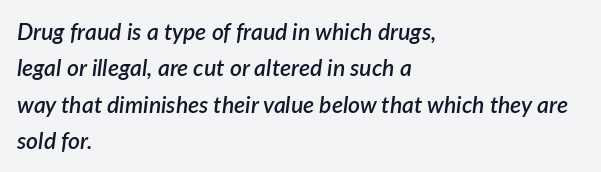
{"italic": "yes", "lean": "right", "slant_degrees": 7, "bold": "semi", "underline": "no", "align": "left", "line_spacing": "normal", "line_spacing_ratio": 1.58, "letter_spacing": "normal", "letter_spacing_em": 0.0, "glyph_px": 23}
